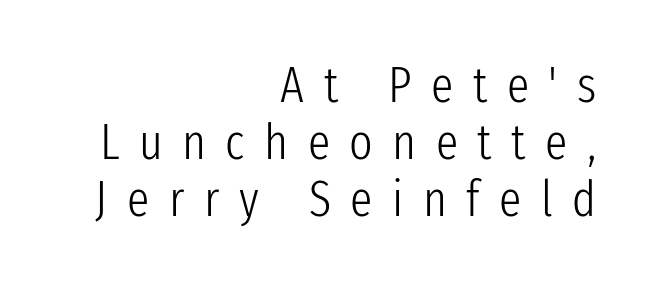
A roman cut, with each character standing at attention. Underlining? Definitely not there. Line spacing here is tight. The face used here is proportionally spaced, like ordinary book or web type.
